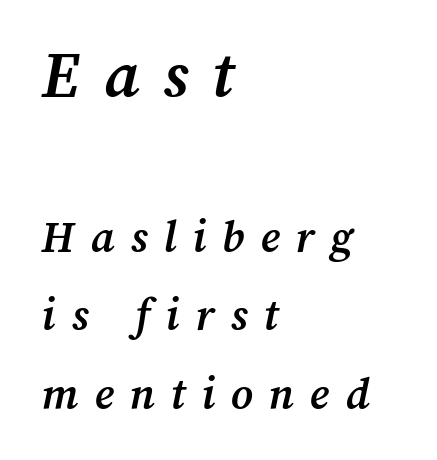
{"bold": "yes", "weight": "semibold", "width": "normal", "stroke_contrast": "medium", "x_height": "medium", "monospaced": "no", "underline": "no", "align": "left", "line_spacing": "normal", "line_spacing_ratio": 1.67, "letter_spacing": "wide", "letter_spacing_em": 0.34, "larger_block": "first", "size_ratio": 1.49, "glyph_px": 70}
